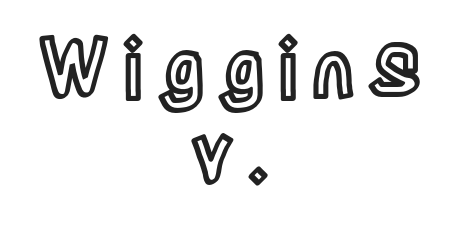
Q: Is the text italic (slanted)? A: No, it is upright.
Q: Is the text underlined? A: No.
Q: How is the paragraph aligned? A: Centered.
Q: Is the spacing between lines tight, normal or loose? A: Tight.
Q: Width (condensed, normal, or wide)? A: Condensed.
Q: x-height? A: Large.
Q: Monospaced? A: No.
